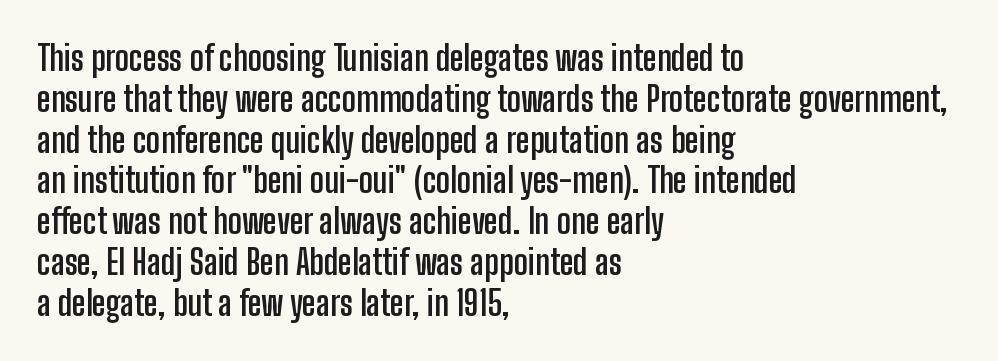
The image shows 34 px semibold, condensed sans-serif type, upright; set left-aligned, line spacing 1.2x, normal letter spacing, not underlined; low stroke contrast and a medium x-height.
